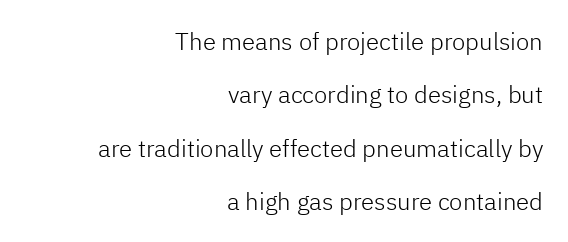
{"italic": "no", "bold": "no", "underline": "no", "align": "right", "line_spacing": "loose", "line_spacing_ratio": 2.22, "letter_spacing": "normal", "letter_spacing_em": 0.0, "glyph_px": 24}
